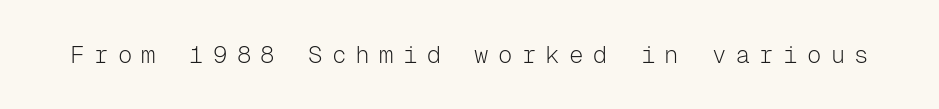
{"italic": "no", "bold": "no", "underline": "no", "letter_spacing": "wide", "letter_spacing_em": 0.39, "glyph_px": 24}
